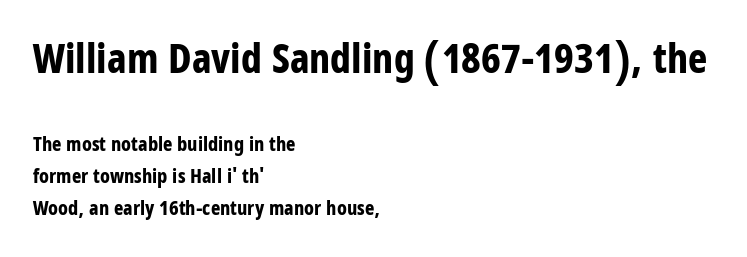
Italic? Not at all — the glyphs are vertical. Bare-footed words on every line. The type family on display is of the sans-serif kind. Tracking here is standard; glyphs follow each other at the usual distance.
